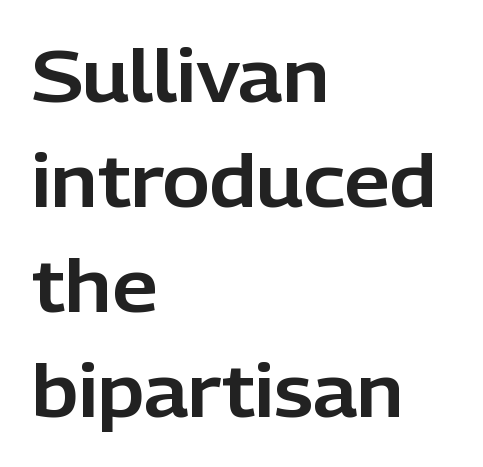
{"serif": "no", "italic": "no", "width": "normal", "stroke_contrast": "low", "x_height": "medium", "monospaced": "no", "underline": "no", "align": "left", "line_spacing": "normal", "line_spacing_ratio": 1.46, "letter_spacing": "normal", "letter_spacing_em": 0.0, "glyph_px": 72}
